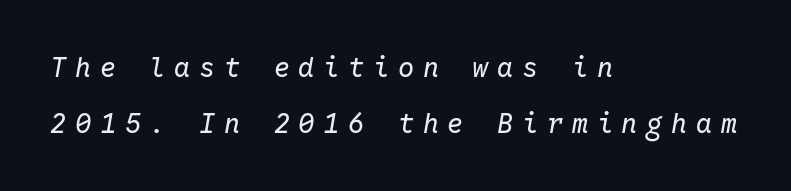
Q: Is the text bold? A: No.
Q: Is the text italic (slanted)? A: Yes, it leans right by about 10 degrees.
Q: Is the text underlined? A: No.
Q: How is the paragraph aligned? A: Left-aligned.
Q: Is the spacing between letters normal or unusually wide? A: Unusually wide.
Q: Is the spacing between lines tight, normal or loose? A: Loose.
